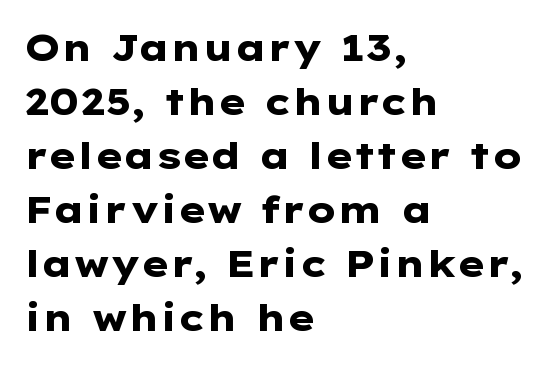
{"serif": "no", "italic": "no", "bold": "yes", "weight": "heavy", "width": "wide", "stroke_contrast": "low", "x_height": "medium", "monospaced": "no", "underline": "no", "align": "left", "line_spacing": "normal", "line_spacing_ratio": 1.46, "letter_spacing": "normal", "letter_spacing_em": 0.0, "glyph_px": 37}
